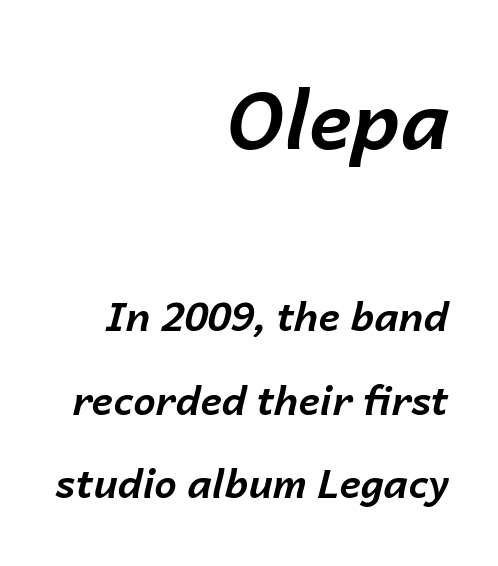
The image shows 80 px bold type, italic (leaning right); set right-aligned, loose line spacing (2.09x), normal letter spacing, not underlined; the first (top) block is 2.0x larger; low stroke contrast and a medium x-height.
